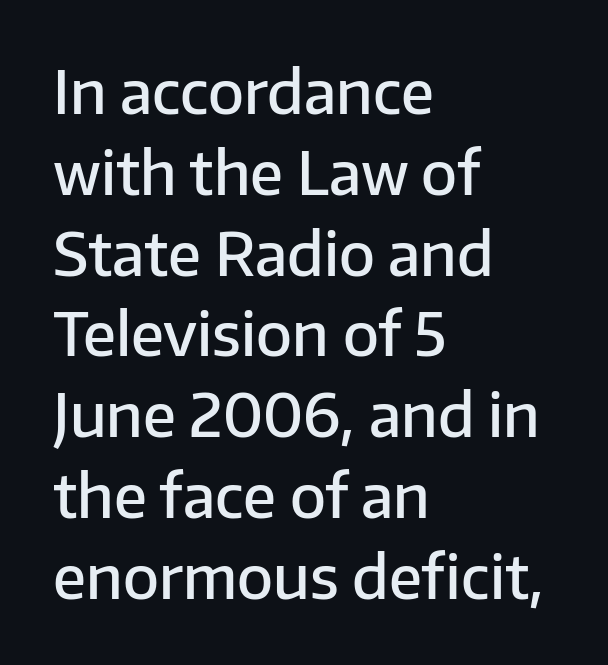
The lines are quadded left. Each letter keeps its own natural width here, so spacing adapts to shape. Unlike a traditional serif, this face leaves its strokes unadorned. Each glyph is drawn with semibold strokes, heavier than normal yet not fully bold. The specimen reads as upright at a glance.
